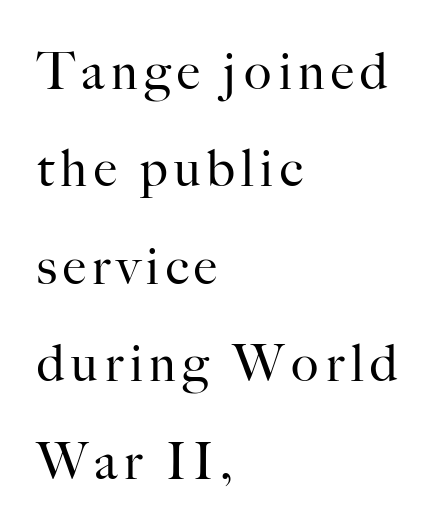
{"serif": "yes", "italic": "no", "bold": "no", "weight": "regular", "width": "normal", "stroke_contrast": "high", "x_height": "small", "monospaced": "no", "underline": "no", "align": "left", "line_spacing": "loose", "line_spacing_ratio": 1.91, "glyph_px": 51}
